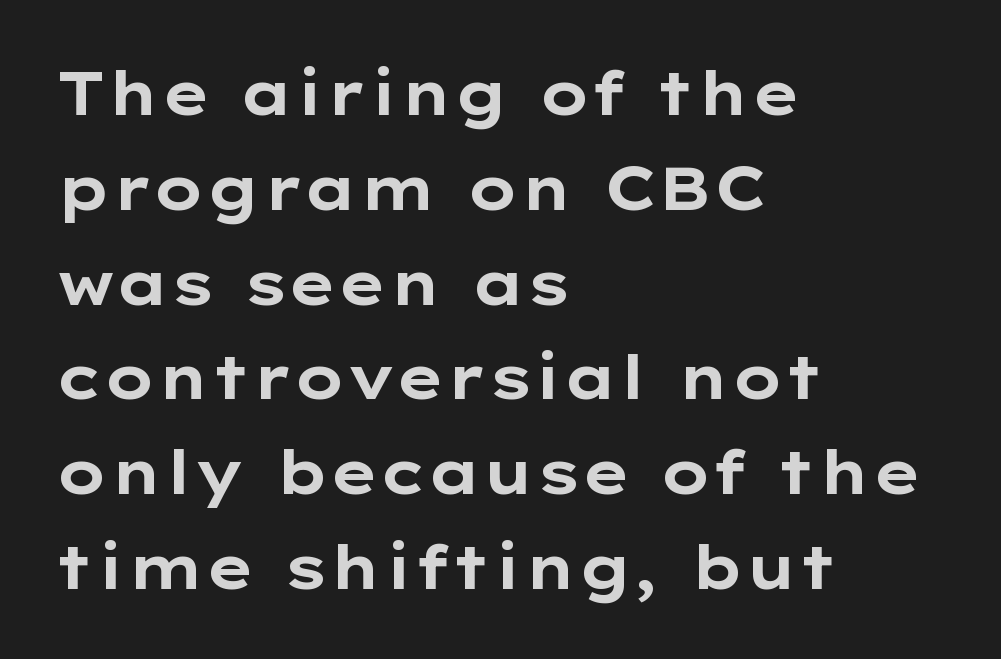
{"serif": "no", "italic": "no", "bold": "yes", "weight": "bold", "width": "wide", "stroke_contrast": "low", "x_height": "medium", "monospaced": "no", "underline": "no", "align": "left", "line_spacing": "normal", "line_spacing_ratio": 1.58, "letter_spacing": "normal", "letter_spacing_em": 0.0, "glyph_px": 60}
